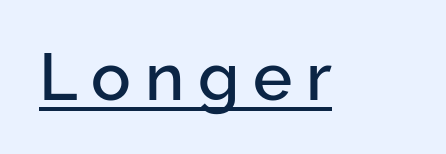
Each letter keeps its own natural width here, so spacing adapts to shape. Inter-character spacing is expanded well beyond the font's built-in metrics. Nope, not italic — everything's standing straight. A typographer would call this underscored text. Look at the bottom of the vertical strokes: they stop flat, with no serifs.
